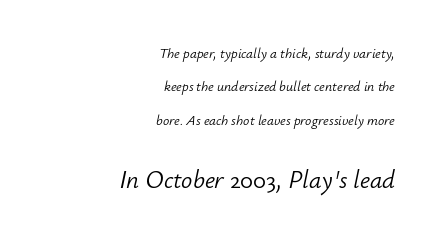
{"italic": "yes", "lean": "right", "slant_degrees": 12, "bold": "no", "underline": "no", "align": "right", "line_spacing": "loose", "line_spacing_ratio": 2.39, "letter_spacing": "normal", "letter_spacing_em": 0.0, "larger_block": "second", "size_ratio": 1.79, "glyph_px": 25}
